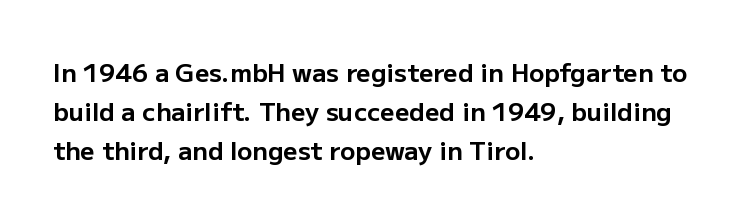
Q: Is the text bold? A: Yes.
Q: Is the text italic (slanted)? A: No, it is upright.
Q: Is the text underlined? A: No.
Q: How is the paragraph aligned? A: Left-aligned.
Q: Is the spacing between letters normal or unusually wide? A: Normal.
Q: Is the spacing between lines tight, normal or loose? A: Normal.
